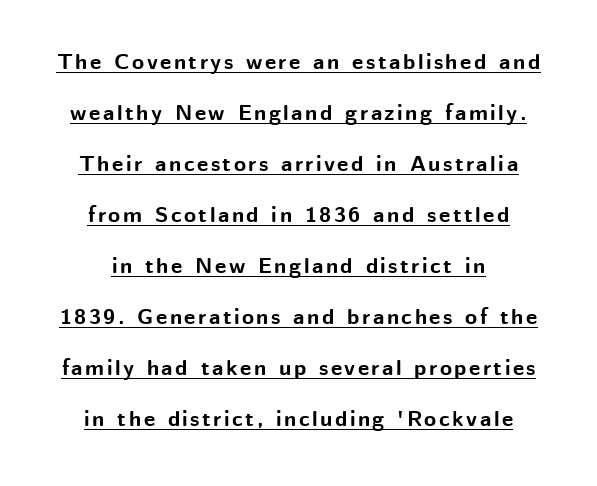
The sample's only ornament is a line tracing under the words. Style check: upright. These lines stack symmetrically, like a column narrowing and widening about its center. The passage shown stacks its lines with a broad gap.
